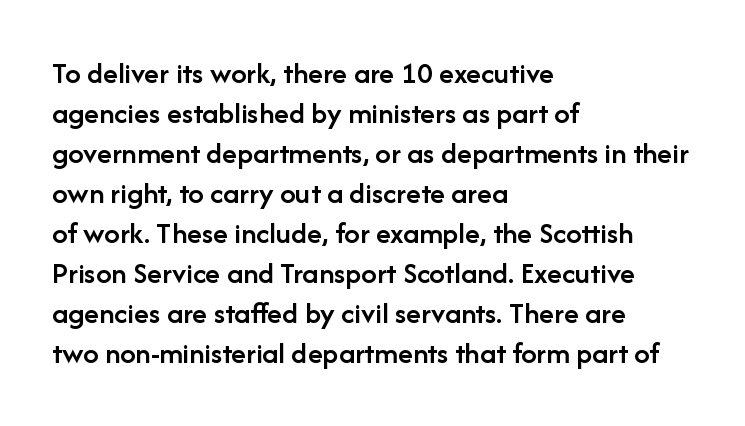
The image shows 31 px semibold sans-serif type, upright; set left-aligned, normal line spacing (1.29x), normal letter spacing, not underlined; low stroke contrast and a medium x-height.
